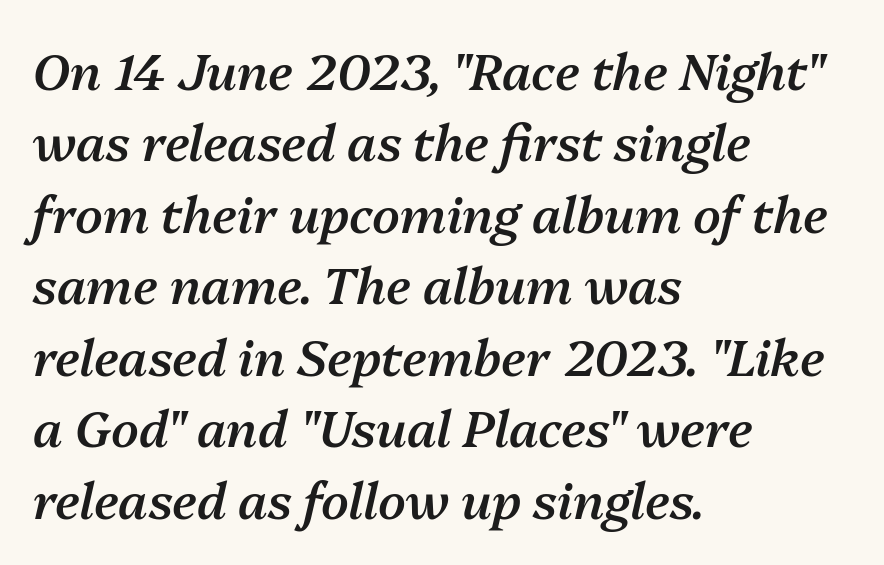
Yep, that's italic — everything's leaning. The passage is arranged the way most books set body copy — flush left. Descenders are the only things crossing below the line. In terms of letterspacing, this is plain default setting. Each new line begins a customary step beneath the previous one. A semibold gives these letters moderate extra thickness, short of bold.
